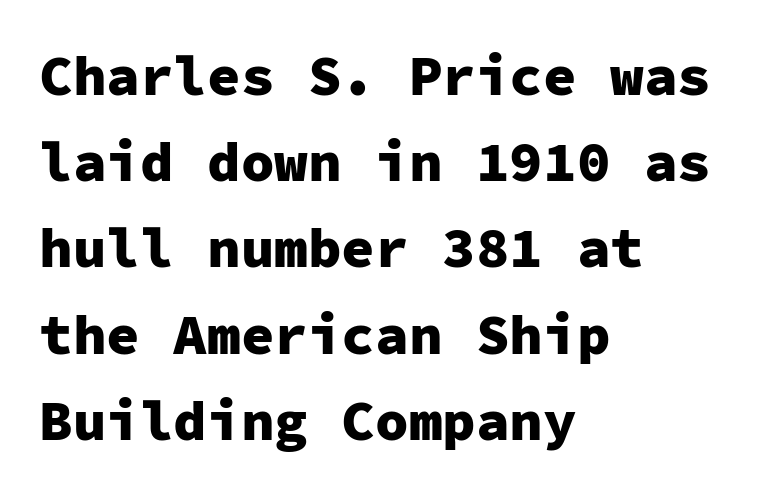
Q: Is the text bold? A: Yes.
Q: Is the text italic (slanted)? A: No, it is upright.
Q: Is the typeface a serif or a sans-serif typeface? A: Sans-serif.
Q: Is the text underlined? A: No.
Q: How is the paragraph aligned? A: Left-aligned.
Q: Is the spacing between letters normal or unusually wide? A: Normal.
Q: Is the spacing between lines tight, normal or loose? A: Normal.
Q: Width (condensed, normal, or wide)? A: Normal.
Q: Stroke contrast? A: Low.
Q: x-height? A: Medium.
Q: Monospaced? A: Yes.
